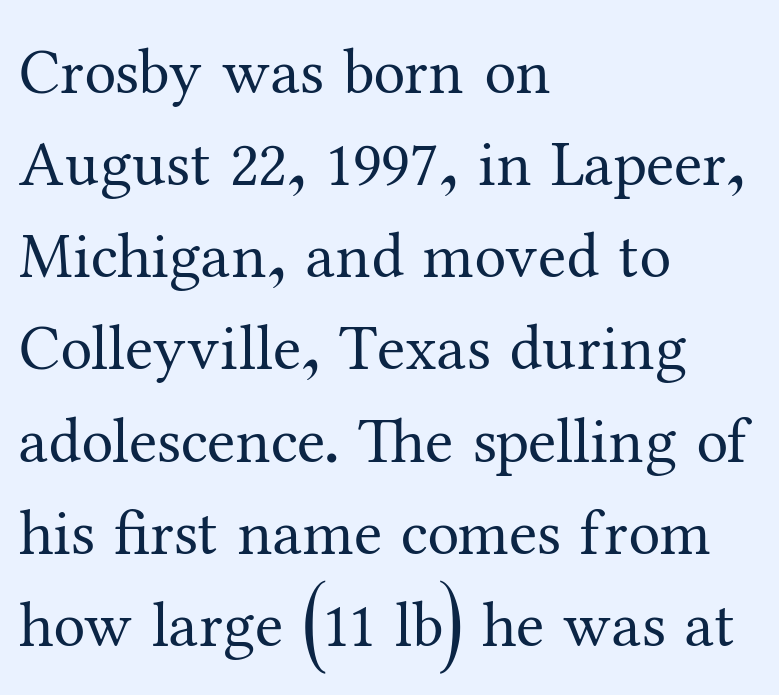
{"serif": "yes", "italic": "no", "bold": "no", "weight": "regular", "width": "normal", "stroke_contrast": "medium", "x_height": "medium", "monospaced": "no", "underline": "no", "align": "left", "line_spacing": "normal", "line_spacing_ratio": 1.44, "letter_spacing": "normal", "letter_spacing_em": 0.0, "glyph_px": 64}
